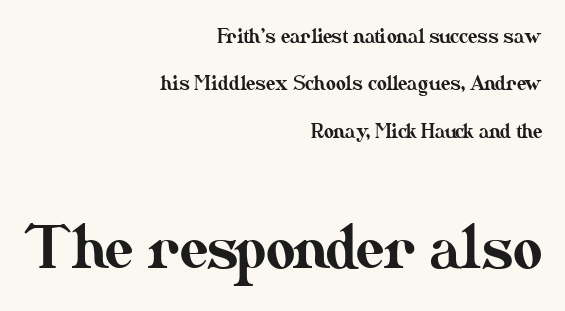
{"italic": "no", "width": "normal", "stroke_contrast": "medium", "x_height": "small", "monospaced": "no", "underline": "no", "align": "right", "line_spacing": "loose", "line_spacing_ratio": 2.5, "letter_spacing": "normal", "letter_spacing_em": 0.0, "larger_block": "second", "size_ratio": 3.0, "glyph_px": 57}
